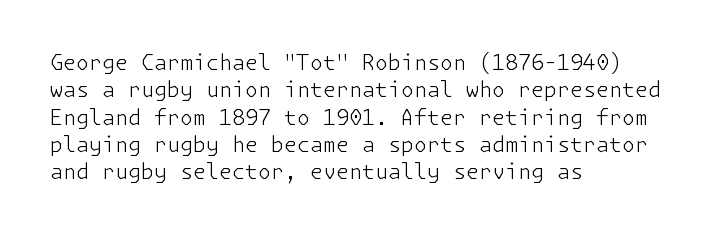
Q: Is the text bold? A: No.
Q: Is the text italic (slanted)? A: No, it is upright.
Q: Is the text underlined? A: No.
Q: How is the paragraph aligned? A: Left-aligned.
Q: Is the spacing between letters normal or unusually wide? A: Normal.
Q: Is the spacing between lines tight, normal or loose? A: Normal.
